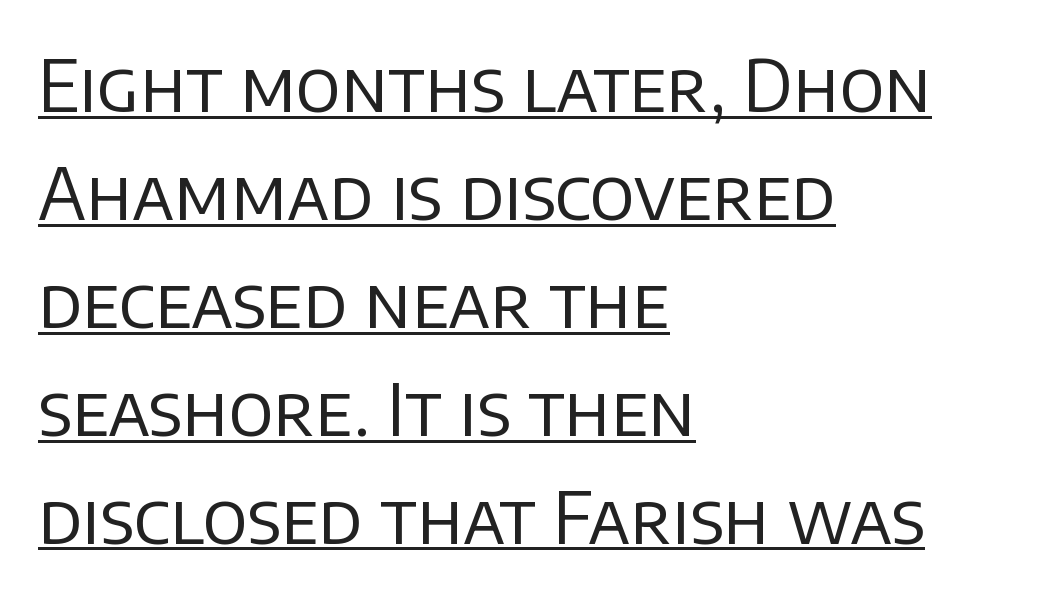
The image shows 71 px regular-weight sans-serif type, upright; set left-aligned, normal line spacing (1.52x), normal letter spacing, underlined; low stroke contrast and a large x-height.
